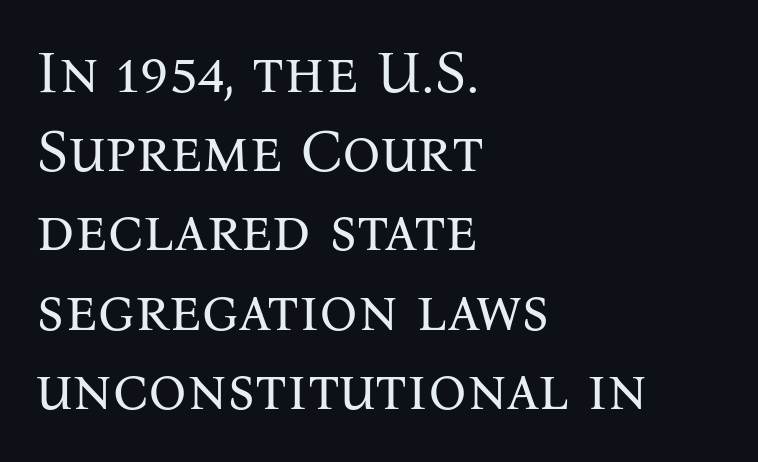
{"serif": "yes", "italic": "no", "bold": "no", "weight": "regular", "width": "normal", "stroke_contrast": "medium", "x_height": "medium", "monospaced": "no", "underline": "no", "align": "left", "line_spacing": "normal", "line_spacing_ratio": 1.32, "letter_spacing": "normal", "letter_spacing_em": 0.0, "glyph_px": 60}
